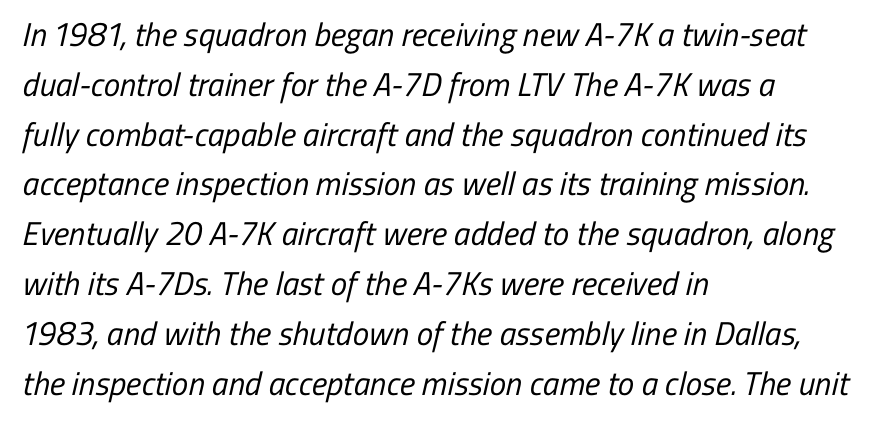
{"serif": "no", "bold": "no", "weight": "regular", "width": "condensed", "stroke_contrast": "low", "x_height": "medium", "monospaced": "no", "underline": "no", "align": "left", "line_spacing": "normal", "line_spacing_ratio": 1.51, "letter_spacing": "normal", "letter_spacing_em": 0.0, "glyph_px": 33}
